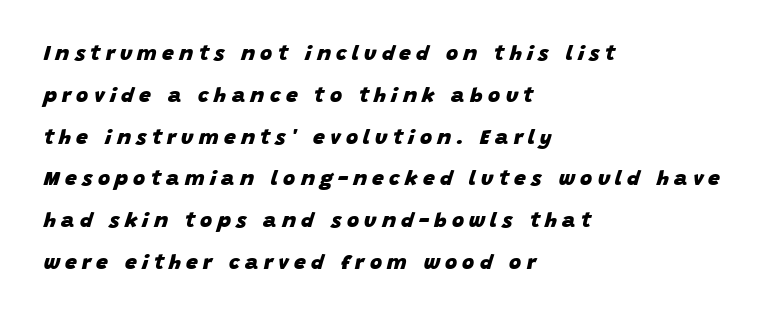
Horizontal bands of white between lines are thick stripes. This sample uses expanded letter spacing, leaving extra air between glyphs. Line beginnings align vertically; line endings do not. A dark, heavy texture on the line: the type is bold. The passage shown is not underscored anywhere.
